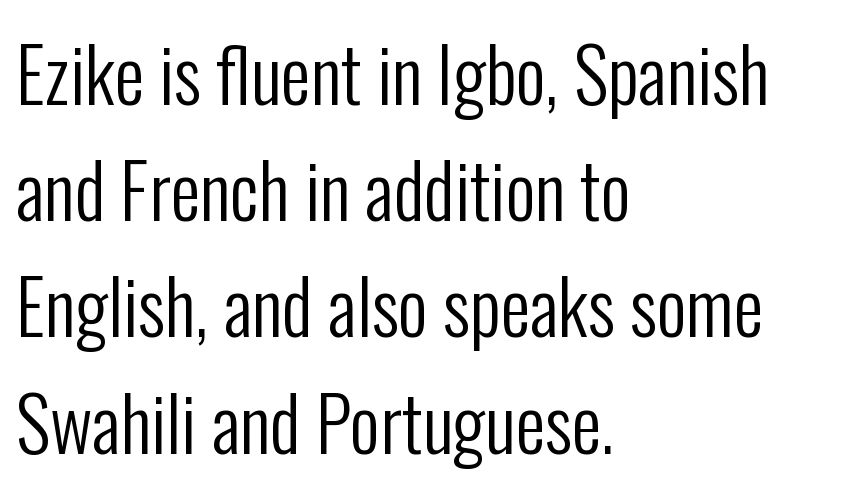
{"serif": "no", "italic": "no", "bold": "no", "weight": "regular", "width": "condensed", "stroke_contrast": "low", "x_height": "medium", "monospaced": "no", "underline": "no", "align": "left", "line_spacing": "normal", "line_spacing_ratio": 1.57, "letter_spacing": "normal", "letter_spacing_em": 0.0, "glyph_px": 74}
